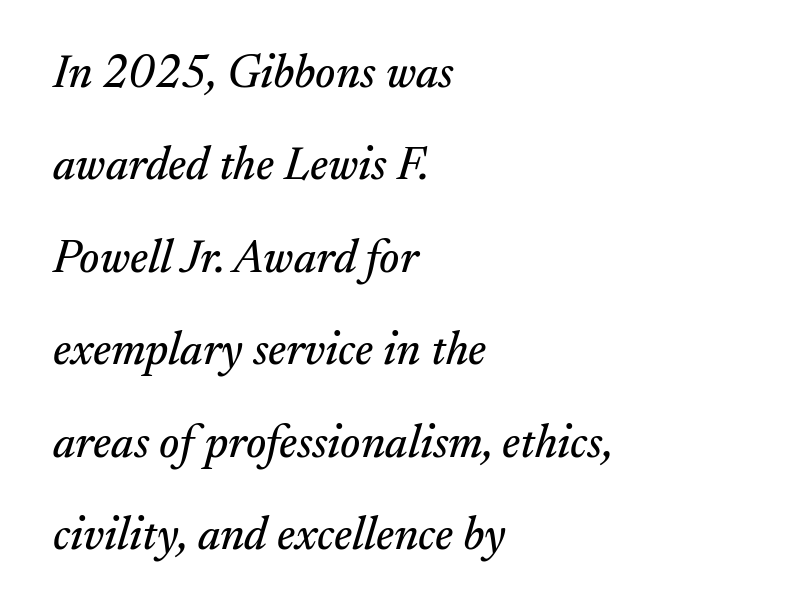
The image shows 46 px serif type, italic (leaning right); set left-aligned, loose line spacing (2.01x), normal letter spacing, not underlined; medium stroke contrast and a small x-height.
